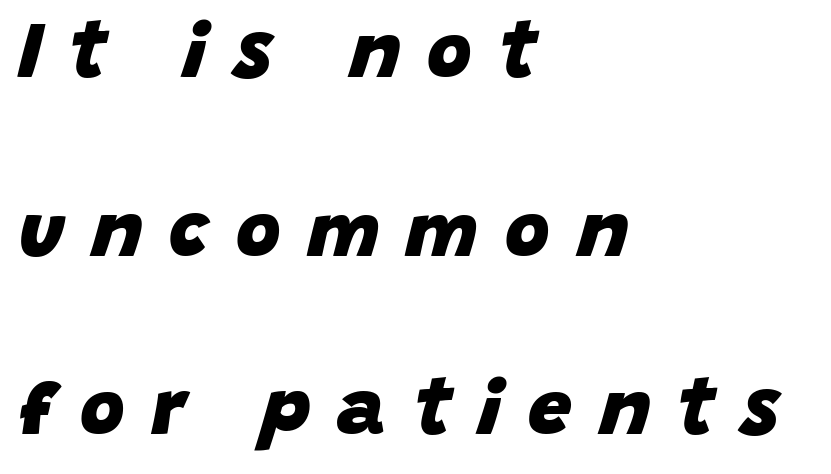
Descenders hang freely into open space. The typesetter chose a ragged-right arrangement here. Thick stems and heavy bowls — unmistakably bold. The letters advance in unequal steps, a hallmark of proportional type. The space between consecutive lines is lavish. Caption: expanded tracking, letters set apart.
